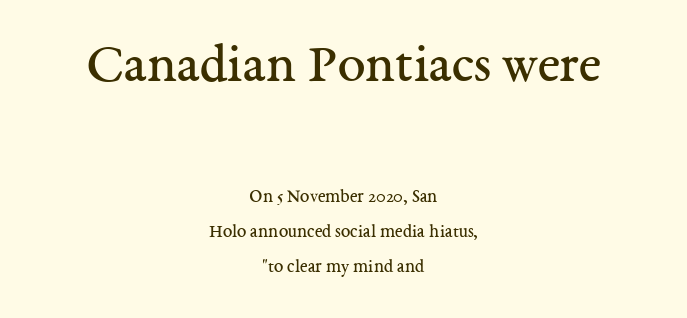
Q: Is the text bold? A: No.
Q: Is the text italic (slanted)? A: No, it is upright.
Q: Is the typeface a serif or a sans-serif typeface? A: Serif.
Q: Is the text underlined? A: No.
Q: How is the paragraph aligned? A: Centered.
Q: Is the spacing between letters normal or unusually wide? A: Normal.
Q: Which block of text is set in a larger size, the first (top) or the second (bottom)? A: The first (top) one.
Q: Width (condensed, normal, or wide)? A: Normal.
Q: Stroke contrast? A: Medium.
Q: x-height? A: Medium.
Q: Monospaced? A: No.
